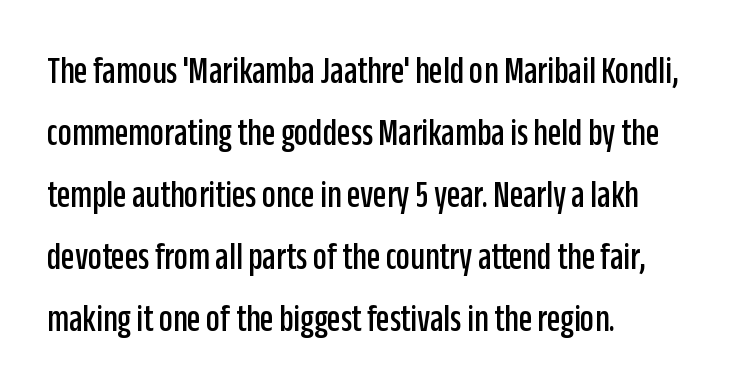
{"serif": "no", "italic": "no", "width": "condensed", "stroke_contrast": "low", "x_height": "large", "monospaced": "no", "underline": "no", "align": "left", "line_spacing": "normal", "line_spacing_ratio": 1.59, "letter_spacing": "normal", "letter_spacing_em": 0.0, "glyph_px": 39}
